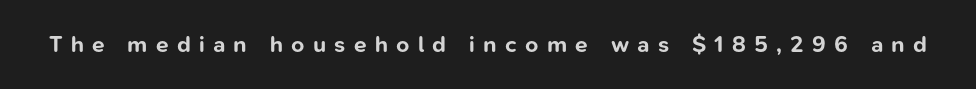
{"italic": "no", "bold": "yes", "underline": "no", "letter_spacing": "wide", "letter_spacing_em": 0.36, "glyph_px": 23}
